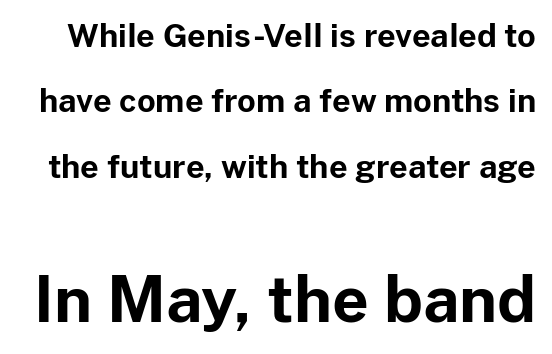
Q: Is the text bold? A: Yes.
Q: Is the text italic (slanted)? A: No, it is upright.
Q: Is the typeface a serif or a sans-serif typeface? A: Sans-serif.
Q: Is the text underlined? A: No.
Q: Is the spacing between letters normal or unusually wide? A: Normal.
Q: Is the spacing between lines tight, normal or loose? A: Loose.
Q: Which block of text is set in a larger size, the first (top) or the second (bottom)? A: The second (bottom) one.
Q: Width (condensed, normal, or wide)? A: Normal.
Q: Stroke contrast? A: Low.
Q: x-height? A: Medium.
Q: Monospaced? A: No.
